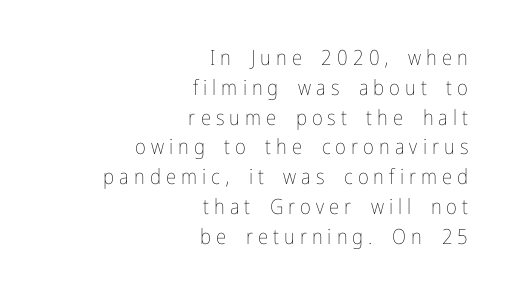
{"italic": "no", "bold": "no", "underline": "no", "align": "right", "line_spacing": "normal", "line_spacing_ratio": 1.42, "letter_spacing": "wide", "letter_spacing_em": 0.24, "glyph_px": 21}
